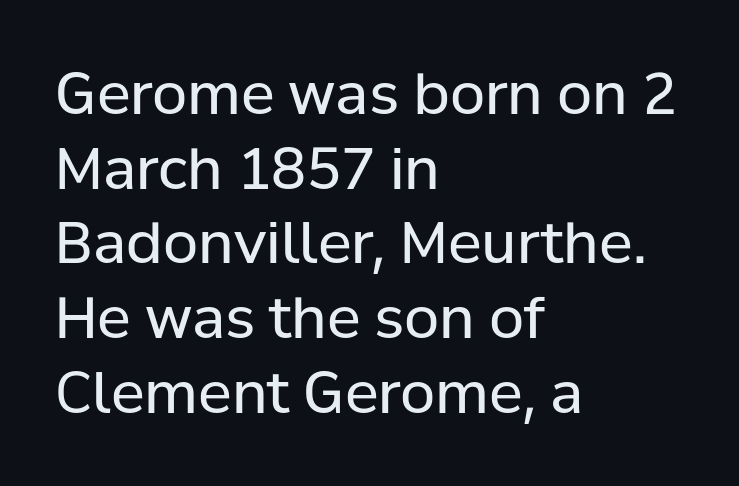
The image shows 57 px regular-weight sans-serif type, upright; set left-aligned, normal line spacing (1.31x), normal letter spacing, not underlined; low stroke contrast and a medium x-height.
